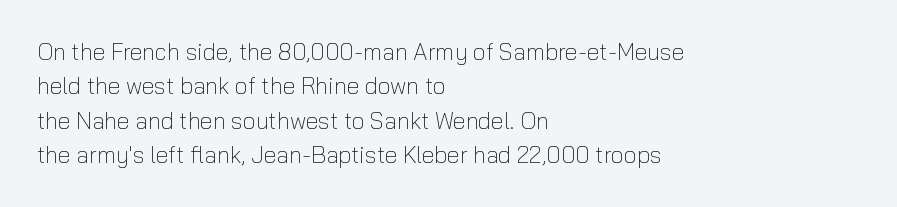
{"italic": "no", "bold": "no", "underline": "no", "align": "left", "line_spacing": "normal", "line_spacing_ratio": 1.5, "letter_spacing": "normal", "letter_spacing_em": 0.0, "glyph_px": 23}
